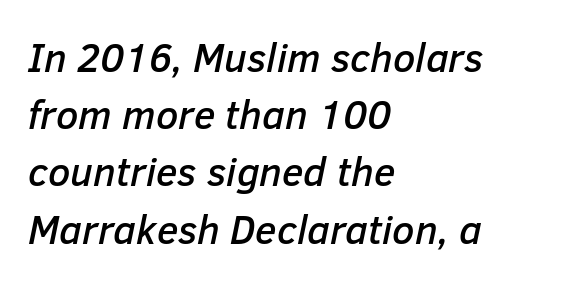
Q: Is the text italic (slanted)? A: Yes, it leans right by about 12 degrees.
Q: Is the text underlined? A: No.
Q: How is the paragraph aligned? A: Left-aligned.
Q: Is the spacing between letters normal or unusually wide? A: Normal.
Q: Is the spacing between lines tight, normal or loose? A: Normal.
Q: Width (condensed, normal, or wide)? A: Normal.
Q: Stroke contrast? A: Low.
Q: x-height? A: Medium.
Q: Monospaced? A: No.
